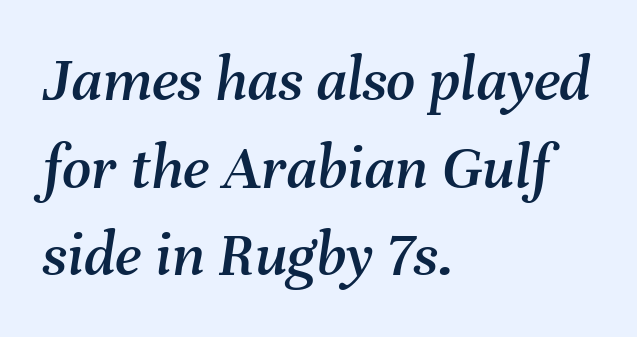
{"italic": "yes", "lean": "right", "slant_degrees": 8, "width": "normal", "stroke_contrast": "medium", "x_height": "medium", "monospaced": "no", "underline": "no", "align": "left", "line_spacing": "normal", "line_spacing_ratio": 1.37, "letter_spacing": "normal", "letter_spacing_em": 0.0, "glyph_px": 64}
